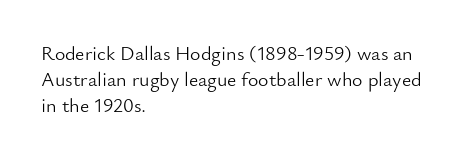
{"italic": "no", "bold": "no", "underline": "no", "align": "left", "line_spacing": "normal", "line_spacing_ratio": 1.3, "letter_spacing": "normal", "letter_spacing_em": 0.0, "glyph_px": 20}
